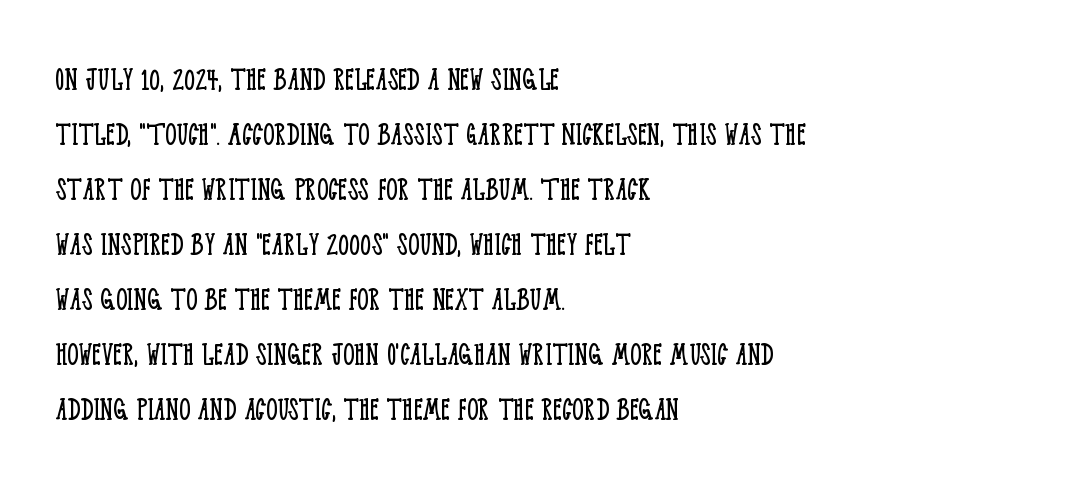
{"serif": "yes", "italic": "no", "bold": "no", "weight": "light", "width": "condensed", "stroke_contrast": "low", "x_height": "large", "monospaced": "no", "underline": "no", "align": "left", "line_spacing": "normal", "line_spacing_ratio": 1.57, "letter_spacing": "normal", "letter_spacing_em": 0.0, "glyph_px": 35}
